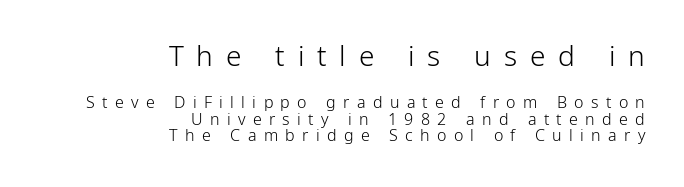
The passage is arranged like a letterhead date or caption credit — flush right. Compare the two chunks: the upper has the greater cap height. Weight: not bold — regular or lighter. This rendering widens character spacing well past its baseline value.
